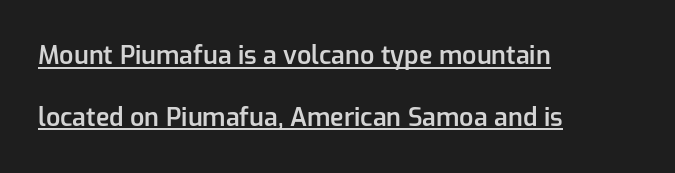
Q: Is the text bold? A: Semi-bold.
Q: Is the text italic (slanted)? A: No, it is upright.
Q: Is the text underlined? A: Yes.
Q: How is the paragraph aligned? A: Left-aligned.
Q: Is the spacing between letters normal or unusually wide? A: Normal.
Q: Is the spacing between lines tight, normal or loose? A: Loose.
